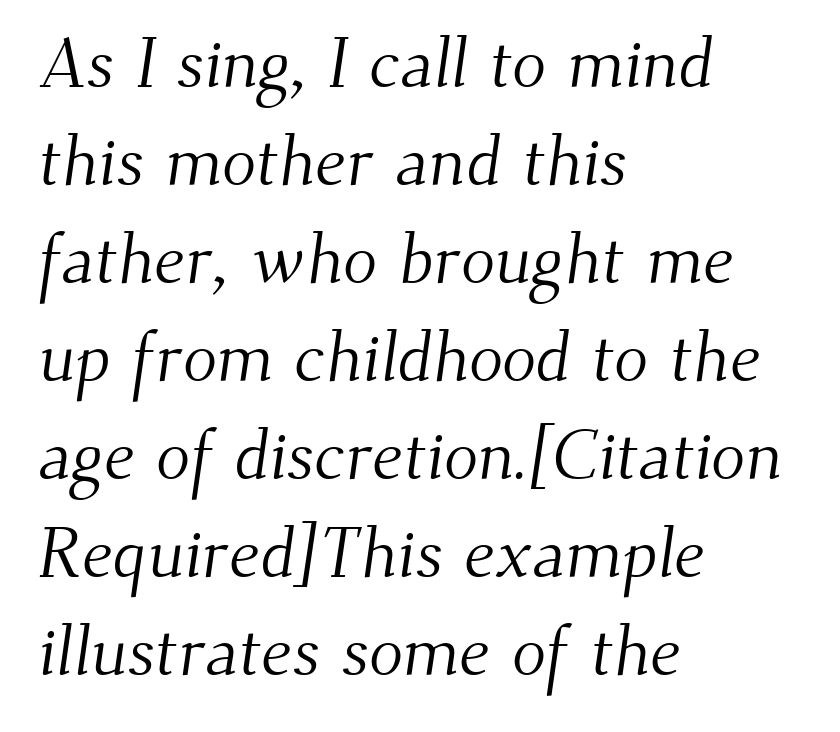
Q: Is the text bold? A: No.
Q: Is the typeface a serif or a sans-serif typeface? A: Serif.
Q: Is the text underlined? A: No.
Q: How is the paragraph aligned? A: Left-aligned.
Q: Is the spacing between letters normal or unusually wide? A: Normal.
Q: Is the spacing between lines tight, normal or loose? A: Normal.
Q: Width (condensed, normal, or wide)? A: Normal.
Q: Stroke contrast? A: Medium.
Q: x-height? A: Small.
Q: Monospaced? A: No.
